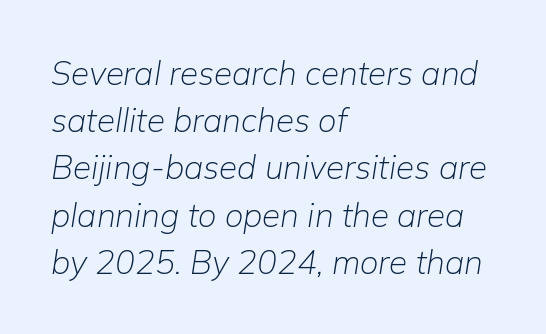
The image shows 33 px light type, italic (leaning right); set left-aligned, normal line spacing (1.43x), normal letter spacing, not underlined; low stroke contrast and a medium x-height.
